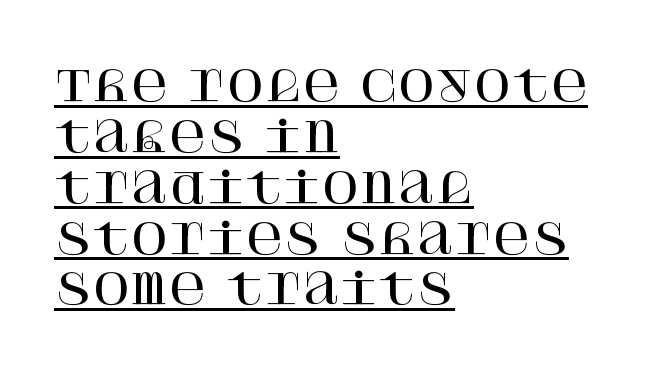
The image shows 41 px serif type, upright; set left-aligned, line spacing 1.24x, normal letter spacing, underlined; high stroke contrast and a large x-height.
